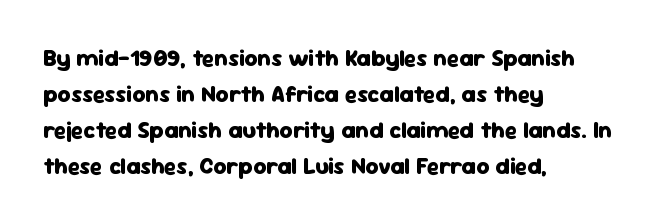
{"italic": "no", "bold": "yes", "underline": "no", "align": "left", "line_spacing": "normal", "line_spacing_ratio": 1.56, "letter_spacing": "normal", "letter_spacing_em": 0.0, "glyph_px": 23}
